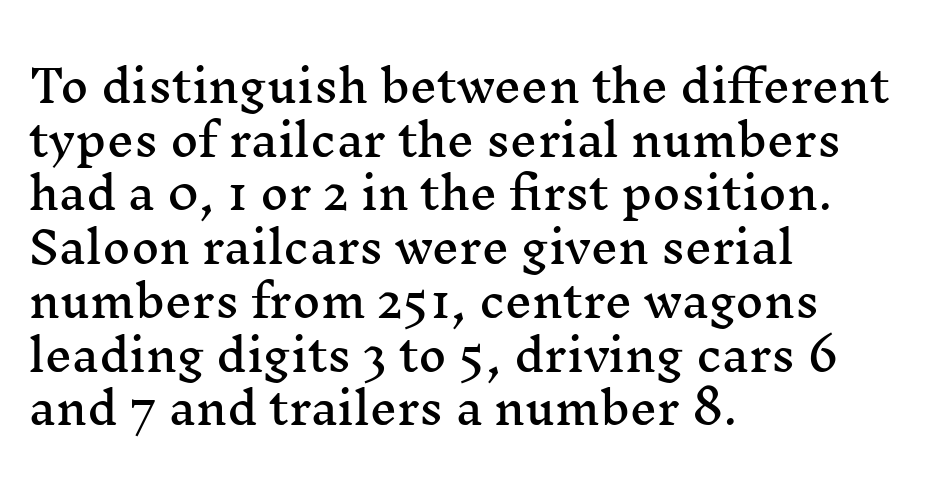
The image shows 43 px wide serif type, upright; set left-aligned, normal line spacing (1.25x), normal letter spacing, not underlined; medium stroke contrast and a medium x-height.
